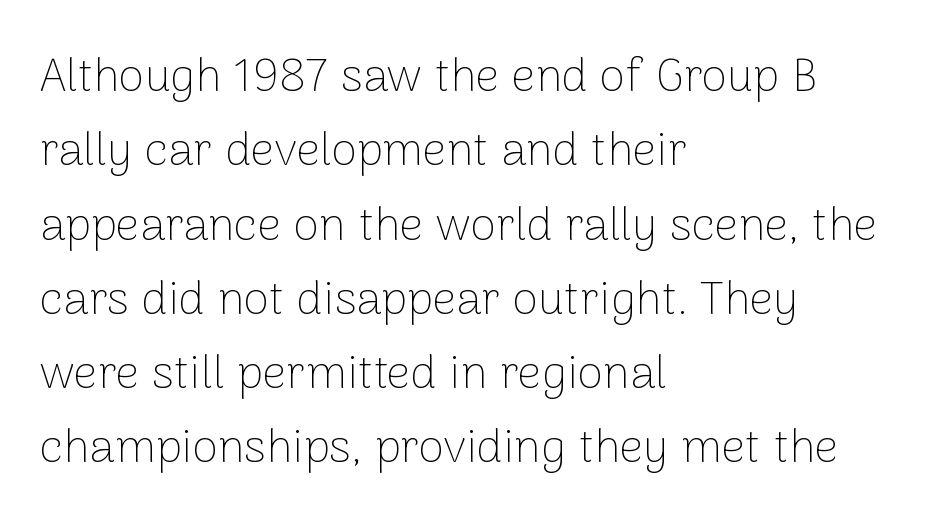
The lines sit at an ordinary, default distance from one another. You can tell it's not italic because the verticals are truly vertical. The area under the type is left untouched. The letterforms sit shoulder to shoulder at normal distance. Serifs: no, the terminals of the letterforms are clean.
